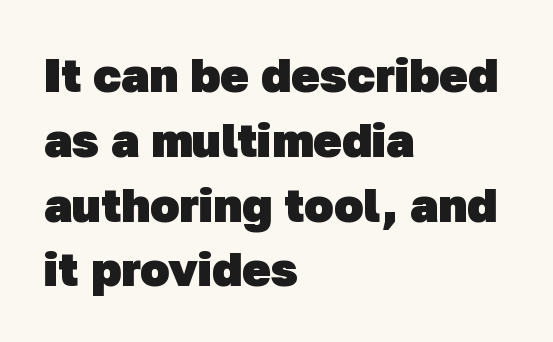
The image shows 48 px heavy sans-serif type; set left-aligned, normal line spacing (1.35x), normal letter spacing, not underlined; low stroke contrast and a medium x-height.
